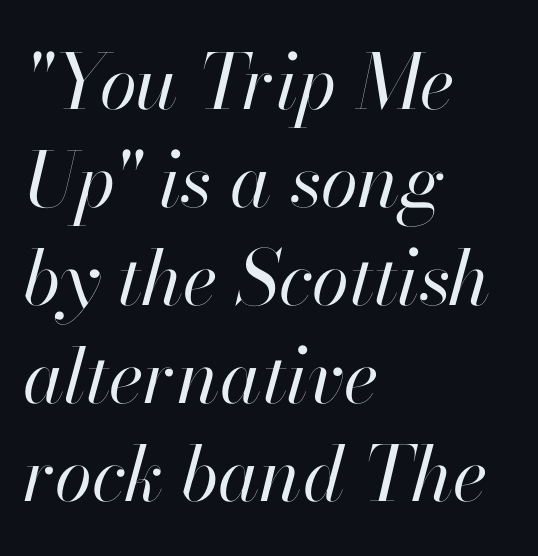
{"italic": "yes", "lean": "right", "slant_degrees": 13, "bold": "no", "weight": "regular", "width": "normal", "stroke_contrast": "high", "x_height": "small", "monospaced": "no", "underline": "no", "align": "left", "line_spacing": "normal", "line_spacing_ratio": 1.29, "letter_spacing": "normal", "letter_spacing_em": 0.0, "glyph_px": 76}
